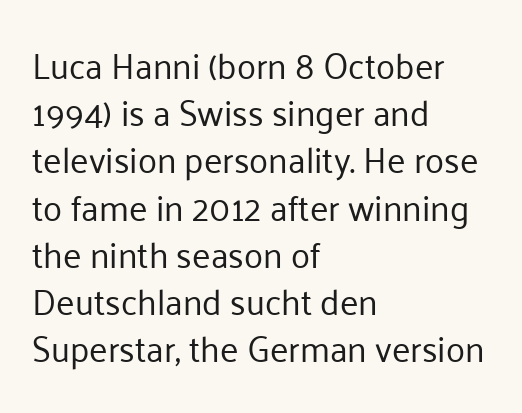
Posture: vertical. How would I describe the line gaps? Plain and ordinary. Type without underlining. Teacher's note: observe the even left margin — that is flush-left alignment. Characters follow at the spacing the type designer built in. Summary of weight: not heavy and not bold.
